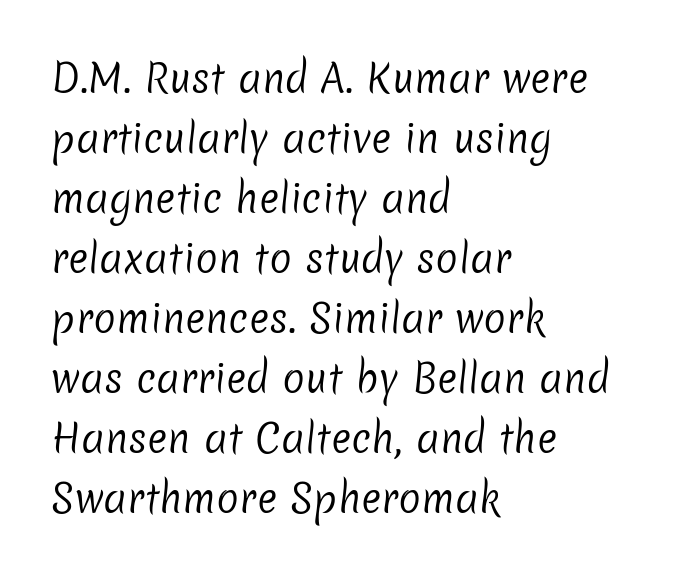
Q: Is the text bold? A: No.
Q: Is the typeface a serif or a sans-serif typeface? A: Sans-serif.
Q: Is the text underlined? A: No.
Q: How is the paragraph aligned? A: Left-aligned.
Q: Is the spacing between letters normal or unusually wide? A: Normal.
Q: Is the spacing between lines tight, normal or loose? A: Normal.
Q: Width (condensed, normal, or wide)? A: Normal.
Q: Stroke contrast? A: Low.
Q: x-height? A: Medium.
Q: Monospaced? A: No.
